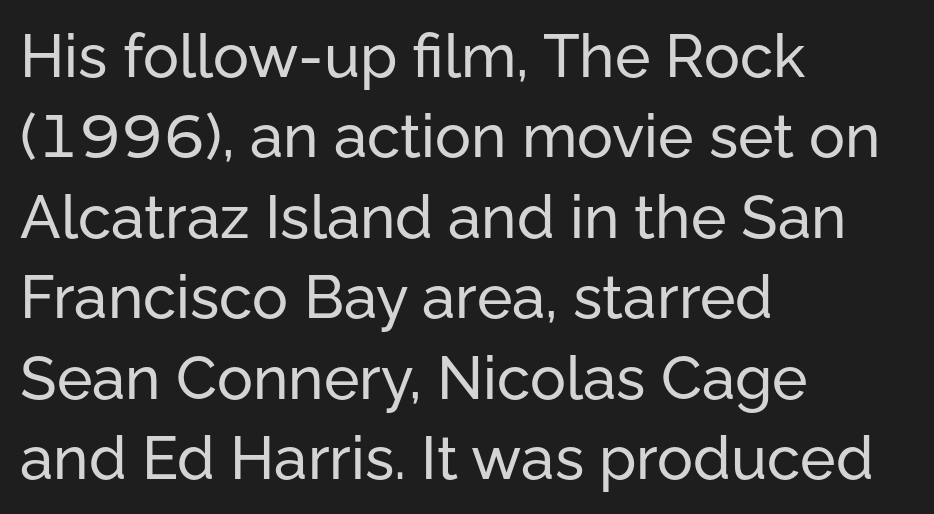
The image shows 60 px sans-serif type, upright; set left-aligned, normal line spacing (1.34x), normal letter spacing, not underlined; low stroke contrast and a medium x-height.
